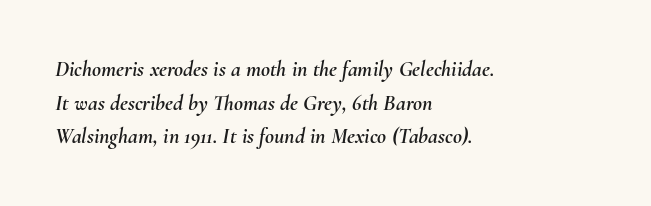
Honestly, the letter spacing is just normal — you wouldn't notice it. Descender tails drop into unmarked territory. Reading down the block, your eye returns to a fixed left position each line. The passage shown leans; its letterforms are oblique. Vertical spacing — default.
